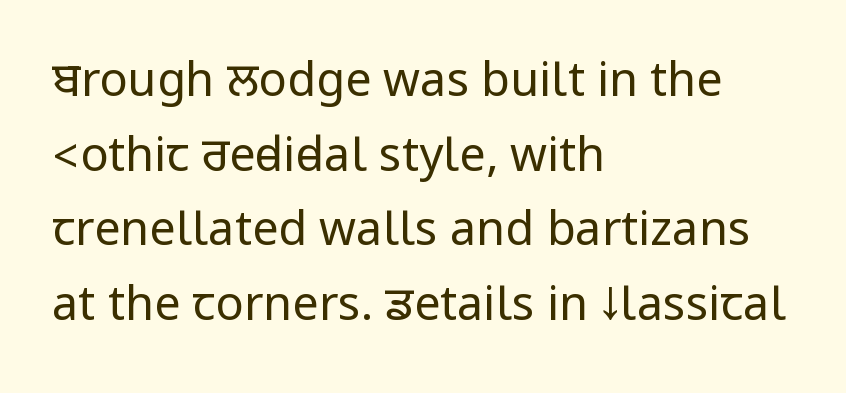
The image shows 47 px regular-weight, condensed sans-serif type, upright; set left-aligned, normal line spacing (1.59x), normal letter spacing, not underlined; low stroke contrast.
